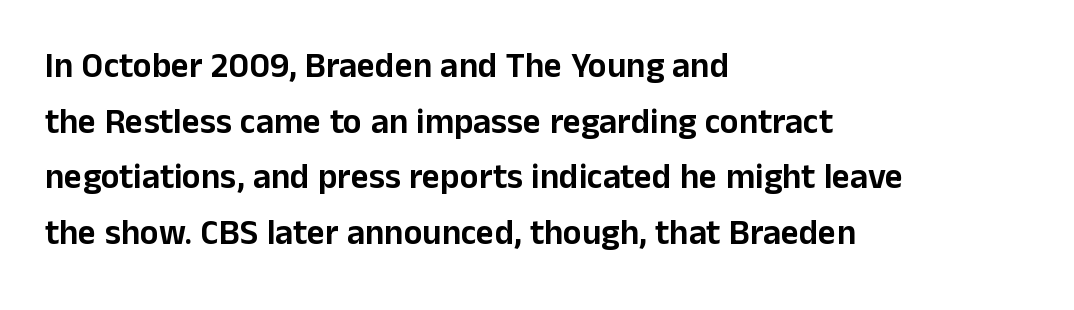
{"serif": "no", "italic": "no", "width": "normal", "stroke_contrast": "low", "x_height": "medium", "monospaced": "no", "underline": "no", "align": "left", "line_spacing": "normal", "line_spacing_ratio": 1.59, "letter_spacing": "normal", "letter_spacing_em": 0.0, "glyph_px": 35}
